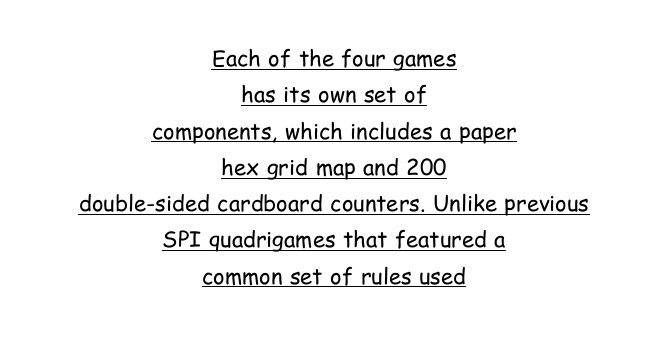
Q: Is the text bold? A: No.
Q: Is the text italic (slanted)? A: No, it is upright.
Q: Is the text underlined? A: Yes.
Q: How is the paragraph aligned? A: Centered.
Q: Is the spacing between letters normal or unusually wide? A: Normal.
Q: Is the spacing between lines tight, normal or loose? A: Normal.
